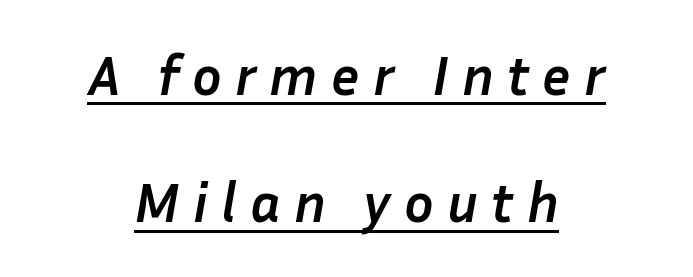
Q: Is the text bold? A: Yes.
Q: Is the text italic (slanted)? A: Yes, it leans right by about 10 degrees.
Q: Is the text underlined? A: Yes.
Q: How is the paragraph aligned? A: Centered.
Q: Is the spacing between letters normal or unusually wide? A: Unusually wide.
Q: Is the spacing between lines tight, normal or loose? A: Loose.
Q: Width (condensed, normal, or wide)? A: Normal.
Q: Stroke contrast? A: Low.
Q: x-height? A: Medium.
Q: Monospaced? A: No.
